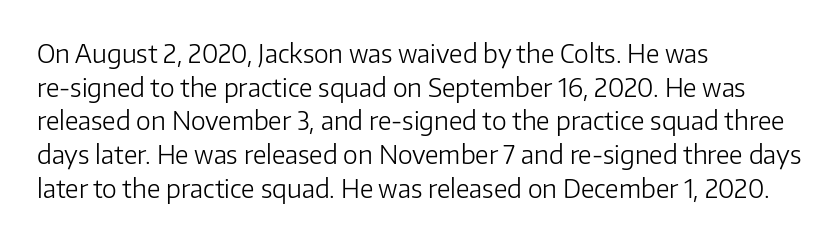
The image shows 25 px text type, upright; set left-aligned, normal line spacing (1.35x), normal letter spacing, not underlined.
